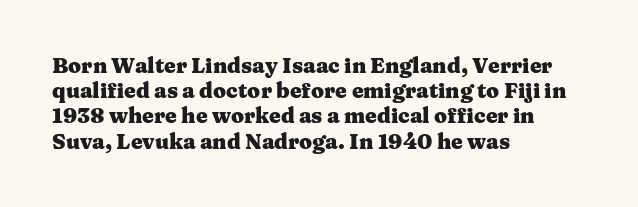
{"italic": "no", "bold": "yes", "underline": "no", "align": "left", "line_spacing_ratio": 1.2, "letter_spacing": "normal", "letter_spacing_em": 0.0, "glyph_px": 21}
